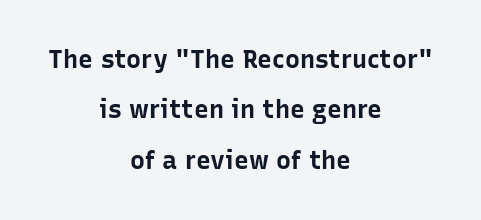
This sample uses an upright cut, with every glyph sitting square on the baseline. Letter spacing: default. These lines are centered, leaving both edges ragged. The glyphs are unaccompanied by any horizontal stroke below them.
